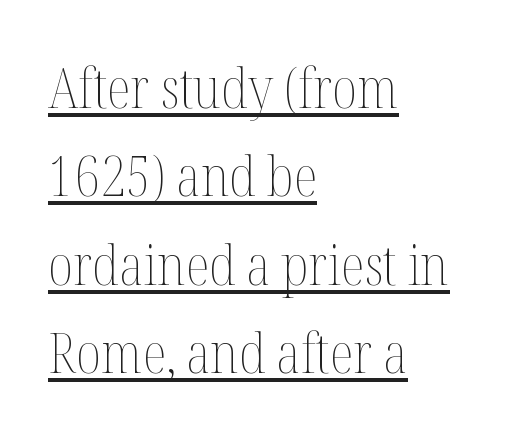
The image shows 56 px thin, condensed type, upright; set left-aligned, normal line spacing (1.58x), normal letter spacing, underlined; medium stroke contrast and a medium x-height.
